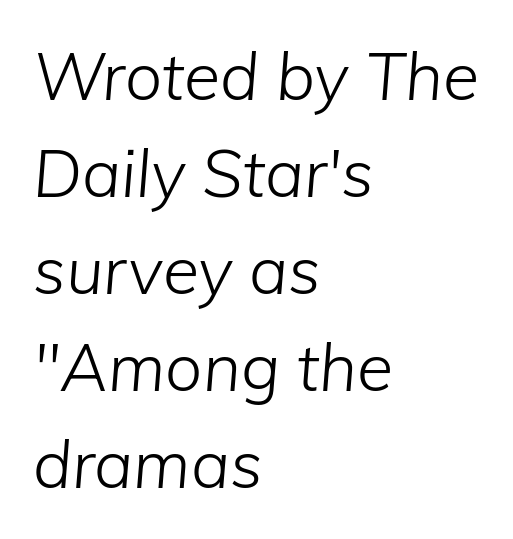
{"italic": "yes", "lean": "right", "slant_degrees": 5, "bold": "no", "weight": "light", "width": "normal", "stroke_contrast": "low", "x_height": "medium", "monospaced": "no", "underline": "no", "align": "left", "line_spacing": "normal", "line_spacing_ratio": 1.47, "letter_spacing": "normal", "letter_spacing_em": 0.0, "glyph_px": 66}
